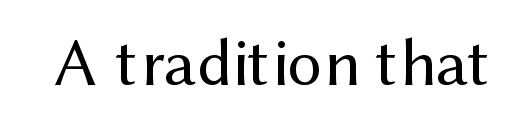
The image shows 68 px regular-weight sans-serif type, upright; set normal letter spacing, not underlined; medium stroke contrast and a medium x-height.
